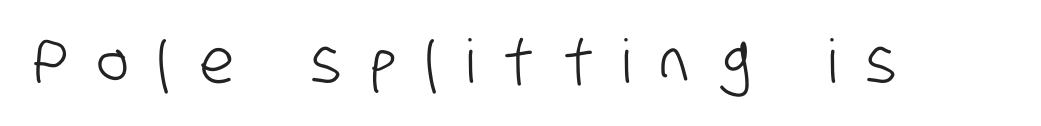
Q: Is the typeface a serif or a sans-serif typeface? A: Sans-serif.
Q: Is the text underlined? A: No.
Q: Is the spacing between letters normal or unusually wide? A: Unusually wide.
Q: Width (condensed, normal, or wide)? A: Condensed.
Q: Stroke contrast? A: Low.
Q: x-height? A: Large.
Q: Monospaced? A: No.
